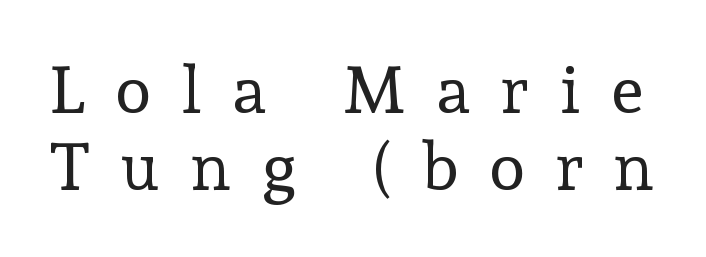
The image shows 66 px regular-weight serif type, upright; set line spacing 1.17x, unusually wide letter spacing (+0.47 em), not underlined; a medium x-height.
